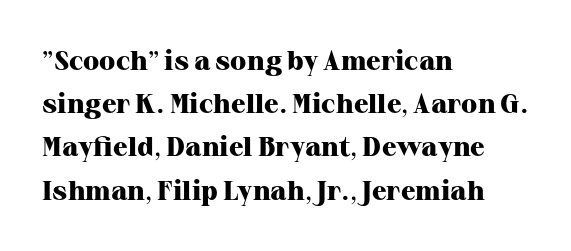
Q: Is the text bold? A: Yes.
Q: Is the text italic (slanted)? A: No, it is upright.
Q: Is the text underlined? A: No.
Q: How is the paragraph aligned? A: Left-aligned.
Q: Is the spacing between letters normal or unusually wide? A: Normal.
Q: Is the spacing between lines tight, normal or loose? A: Normal.
